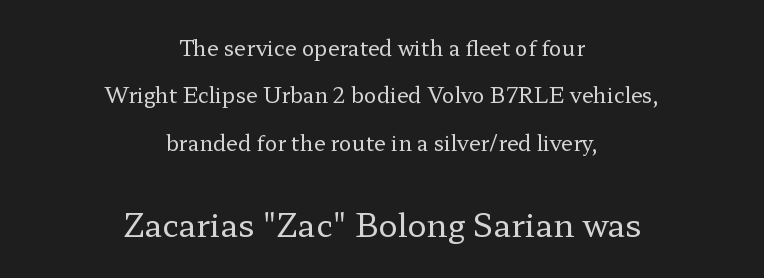
Q: Is the text bold? A: No.
Q: Is the text italic (slanted)? A: No, it is upright.
Q: Is the typeface a serif or a sans-serif typeface? A: Serif.
Q: Is the text underlined? A: No.
Q: How is the paragraph aligned? A: Centered.
Q: Is the spacing between letters normal or unusually wide? A: Normal.
Q: Is the spacing between lines tight, normal or loose? A: Loose.
Q: Which block of text is set in a larger size, the first (top) or the second (bottom)? A: The second (bottom) one.
Q: Width (condensed, normal, or wide)? A: Wide.
Q: Stroke contrast? A: Low.
Q: x-height? A: Medium.
Q: Monospaced? A: No.
